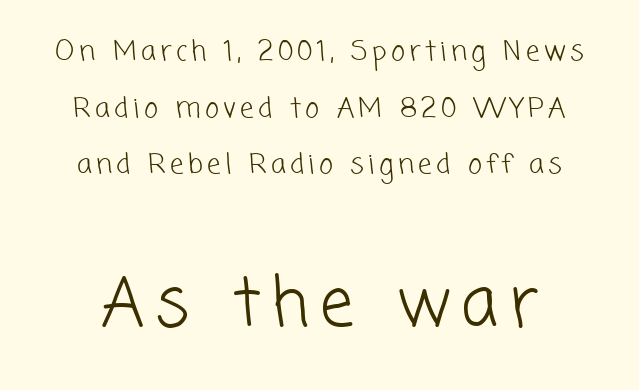
{"serif": "no", "bold": "no", "weight": "light", "width": "normal", "stroke_contrast": "low", "x_height": "medium", "monospaced": "no", "underline": "no", "align": "center", "line_spacing": "loose", "line_spacing_ratio": 2.1, "larger_block": "second", "size_ratio": 2.48, "glyph_px": 67}
